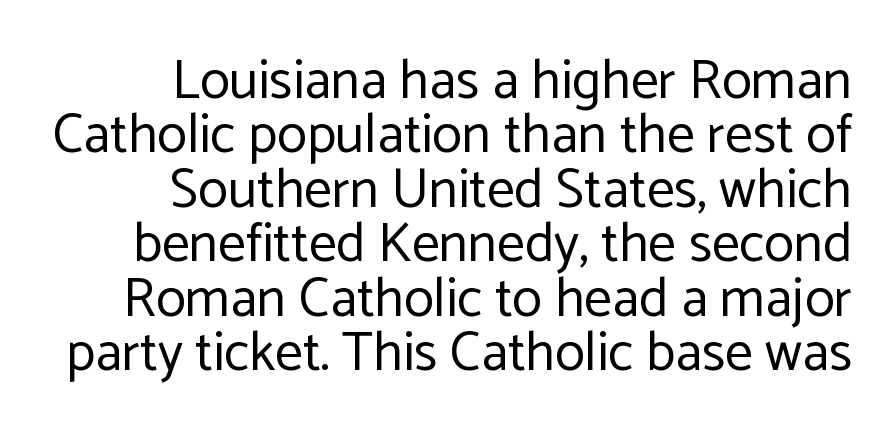
Q: Is the text bold? A: No.
Q: Is the text italic (slanted)? A: No, it is upright.
Q: Is the typeface a serif or a sans-serif typeface? A: Sans-serif.
Q: Is the text underlined? A: No.
Q: How is the paragraph aligned? A: Right-aligned.
Q: Is the spacing between letters normal or unusually wide? A: Normal.
Q: Is the spacing between lines tight, normal or loose? A: Tight.
Q: Width (condensed, normal, or wide)? A: Normal.
Q: Stroke contrast? A: Low.
Q: x-height? A: Medium.
Q: Monospaced? A: No.
